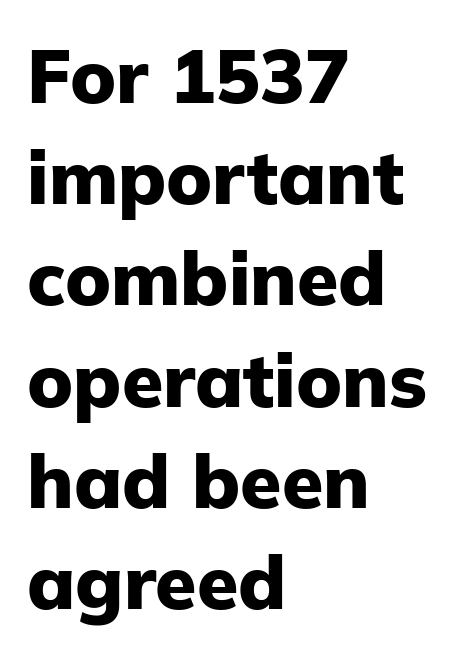
{"serif": "no", "italic": "no", "bold": "yes", "weight": "heavy", "width": "normal", "stroke_contrast": "low", "x_height": "medium", "monospaced": "no", "underline": "no", "align": "left", "line_spacing": "normal", "line_spacing_ratio": 1.35, "letter_spacing": "normal", "letter_spacing_em": 0.0, "glyph_px": 75}
